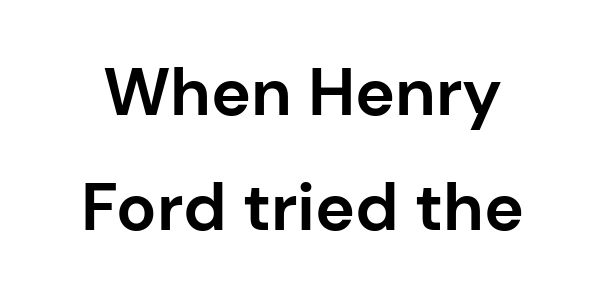
The image shows 67 px bold sans-serif type, upright; set line spacing 1.71x, normal letter spacing, not underlined; low stroke contrast and a medium x-height.
